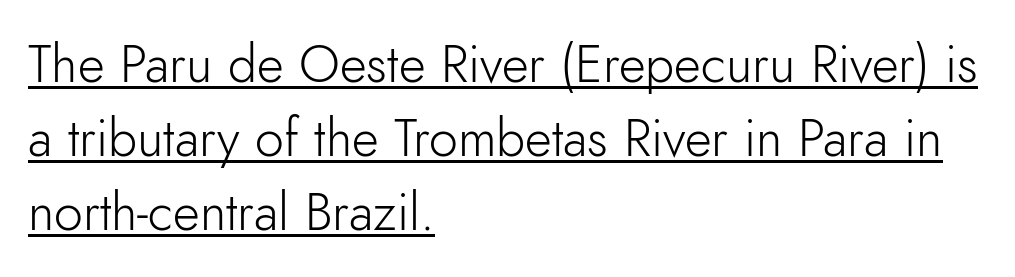
The image shows 52 px light sans-serif type, upright; set left-aligned, normal line spacing (1.42x), normal letter spacing, underlined; low stroke contrast and a small x-height.
